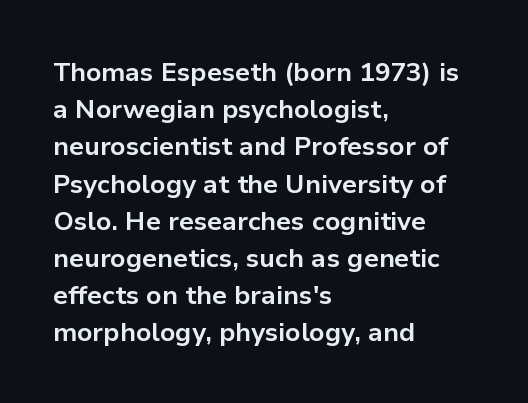
Notice how descenders clear the ascenders below comfortably — that's standard leading. Compared with an ordinary text face, these strokes are far heavier — a full bold. Compared with typical body copy, the letter spacing here is the same. Italic: no, the glyphs are upright roman. The rag falls on the right side of this text block. Descenders hang freely into open space.
